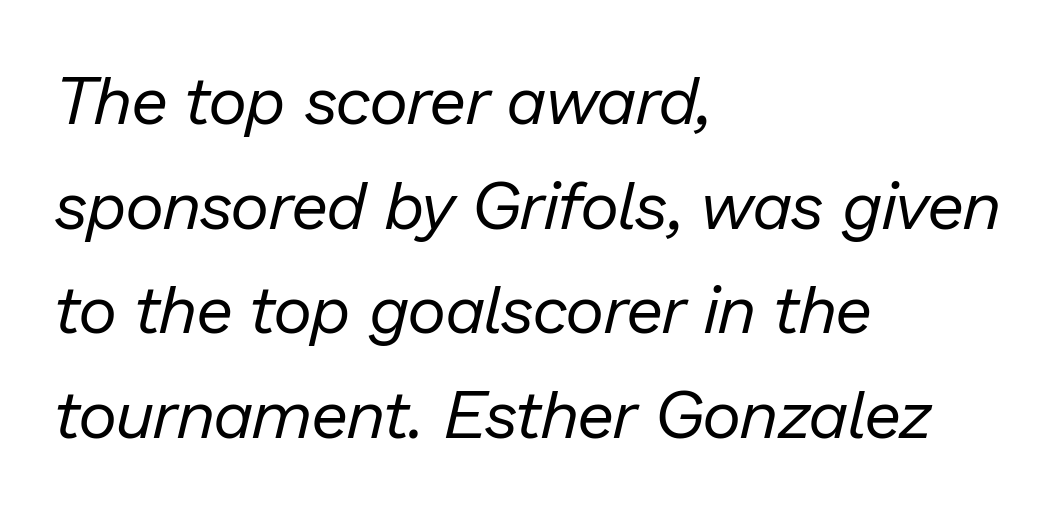
Q: Is the text bold? A: No.
Q: Is the text italic (slanted)? A: Yes, it leans right by about 13 degrees.
Q: Is the text underlined? A: No.
Q: How is the paragraph aligned? A: Left-aligned.
Q: Is the spacing between letters normal or unusually wide? A: Normal.
Q: Is the spacing between lines tight, normal or loose? A: Normal.
Q: Width (condensed, normal, or wide)? A: Normal.
Q: Stroke contrast? A: Low.
Q: x-height? A: Medium.
Q: Monospaced? A: No.
